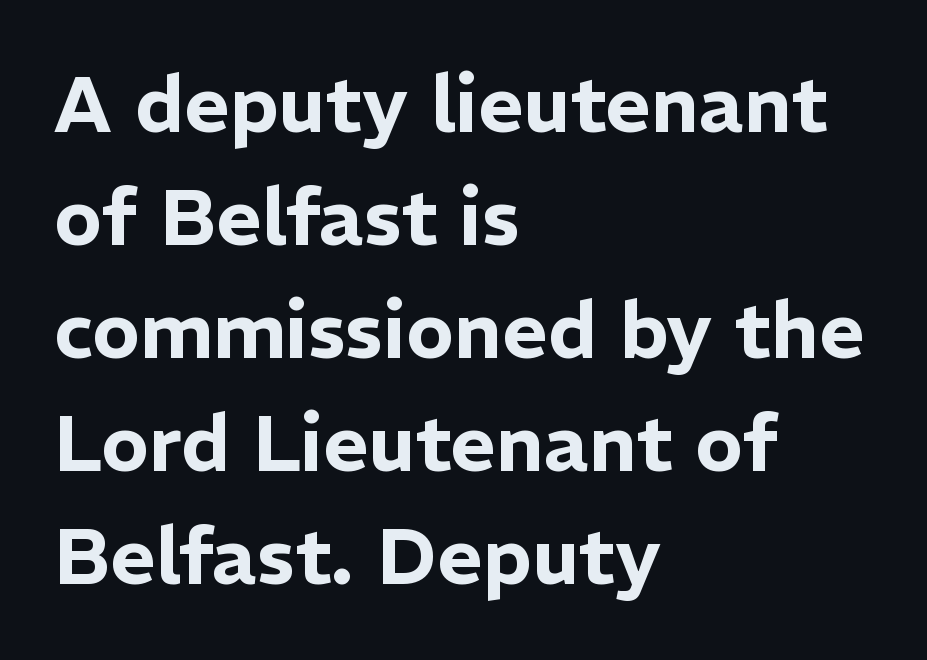
{"serif": "no", "italic": "no", "width": "normal", "stroke_contrast": "low", "x_height": "medium", "monospaced": "no", "underline": "no", "align": "left", "line_spacing": "normal", "line_spacing_ratio": 1.43, "letter_spacing": "normal", "letter_spacing_em": 0.0, "glyph_px": 79}
